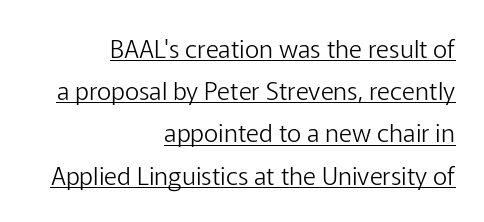
The image shows 25 px text type, upright; set right-aligned, normal line spacing (1.69x), normal letter spacing, underlined.
